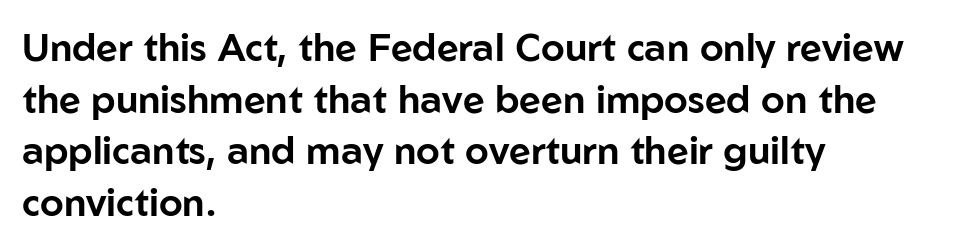
{"serif": "no", "italic": "no", "width": "normal", "stroke_contrast": "low", "x_height": "medium", "monospaced": "no", "underline": "no", "align": "left", "line_spacing": "normal", "line_spacing_ratio": 1.36, "letter_spacing": "normal", "letter_spacing_em": 0.0, "glyph_px": 38}
